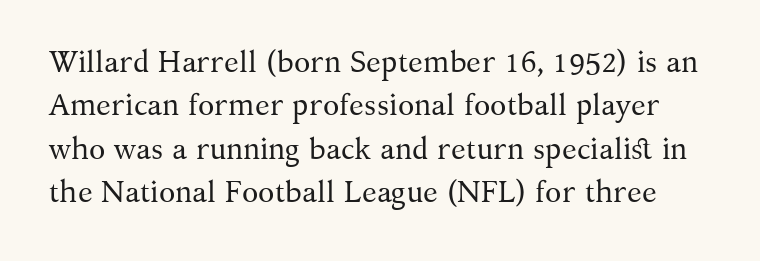
Q: Is the text bold? A: No.
Q: Is the text italic (slanted)? A: No, it is upright.
Q: Is the typeface a serif or a sans-serif typeface? A: Serif.
Q: Is the text underlined? A: No.
Q: Is the spacing between letters normal or unusually wide? A: Normal.
Q: Is the spacing between lines tight, normal or loose? A: Normal.
Q: Width (condensed, normal, or wide)? A: Normal.
Q: Stroke contrast? A: Medium.
Q: x-height? A: Medium.
Q: Monospaced? A: No.
